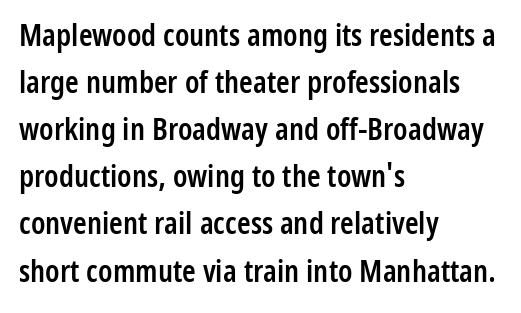
Q: Is the text bold? A: Semi-bold.
Q: Is the text italic (slanted)? A: No, it is upright.
Q: Is the typeface a serif or a sans-serif typeface? A: Sans-serif.
Q: Is the text underlined? A: No.
Q: How is the paragraph aligned? A: Left-aligned.
Q: Is the spacing between letters normal or unusually wide? A: Normal.
Q: Is the spacing between lines tight, normal or loose? A: Normal.
Q: Width (condensed, normal, or wide)? A: Condensed.
Q: Stroke contrast? A: Low.
Q: x-height? A: Medium.
Q: Monospaced? A: No.
